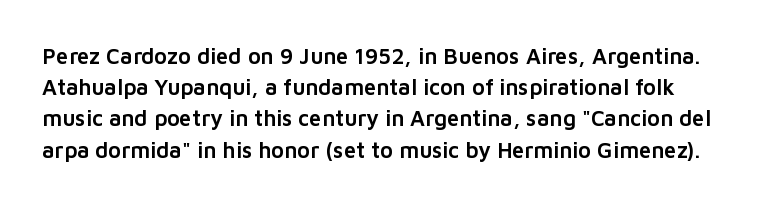
Q: Is the text italic (slanted)? A: No, it is upright.
Q: Is the text underlined? A: No.
Q: Is the spacing between letters normal or unusually wide? A: Normal.
Q: Is the spacing between lines tight, normal or loose? A: Normal.
